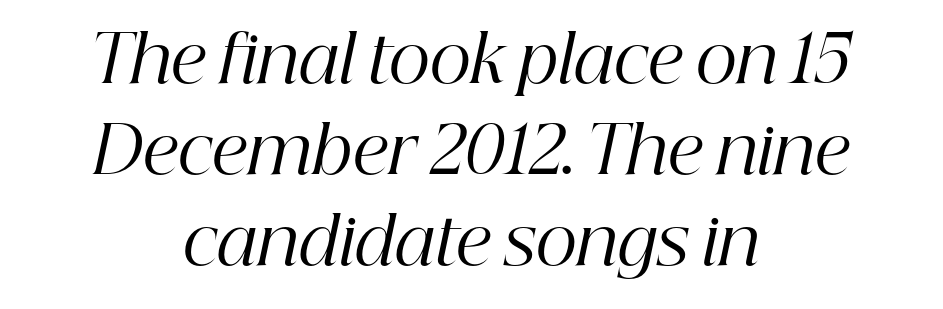
What stands out about the letter spacing? Nothing — it is the standard amount. Unlike a clean sans, this face finishes its strokes with serifs. Characters are canted at an angle relative to the baseline's perpendicular. Each stroke keeps to a modest, everyday thickness or less. A normal amount of white space separates one row of letters from the next. Centered paragraph, ragged on both sides.
